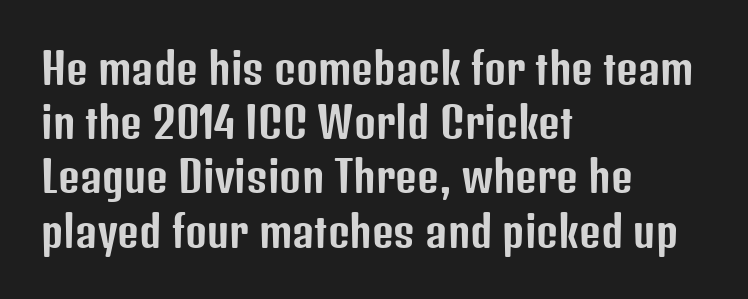
Q: Is the text italic (slanted)? A: No, it is upright.
Q: Is the typeface a serif or a sans-serif typeface? A: Sans-serif.
Q: Is the text underlined? A: No.
Q: How is the paragraph aligned? A: Left-aligned.
Q: Is the spacing between letters normal or unusually wide? A: Normal.
Q: Is the spacing between lines tight, normal or loose? A: Normal.
Q: Width (condensed, normal, or wide)? A: Condensed.
Q: Stroke contrast? A: Low.
Q: x-height? A: Medium.
Q: Monospaced? A: No.
